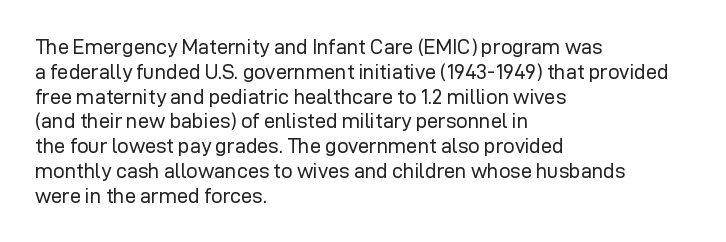
Each stroke keeps to a modest, everyday thickness or less. The type is set solid horizontally, with unmodified tracking. Italic: no, the glyphs are upright roman. In CSS terms this would be text-align: left.
